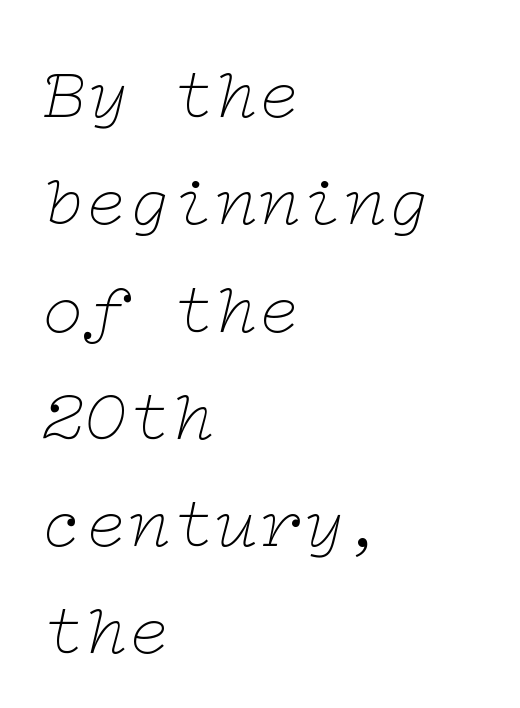
The image shows 72 px thin, wide serif type, italic (leaning right); set left-aligned, normal line spacing (1.49x), normal letter spacing, not underlined; low stroke contrast and a medium x-height.
